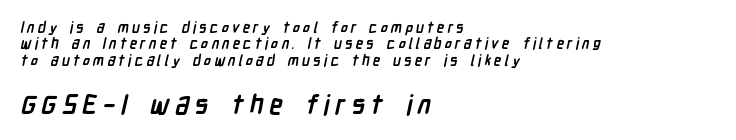
The image shows 27 px bold type; set left-aligned, tight line spacing (1.1x), unusually wide letter spacing (+0.2 em), not underlined; the second (bottom) block is 1.8x larger.
